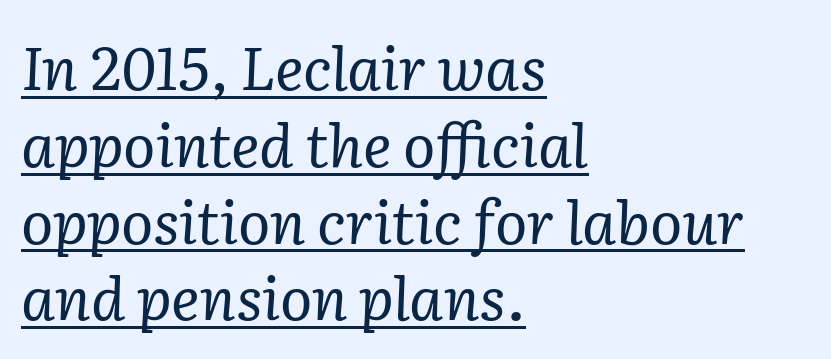
{"serif": "yes", "italic": "yes", "lean": "right", "slant_degrees": 2, "bold": "no", "weight": "regular", "width": "normal", "stroke_contrast": "low", "x_height": "medium", "monospaced": "no", "underline": "yes", "align": "left", "line_spacing": "normal", "line_spacing_ratio": 1.28, "letter_spacing": "normal", "letter_spacing_em": 0.0, "glyph_px": 60}
